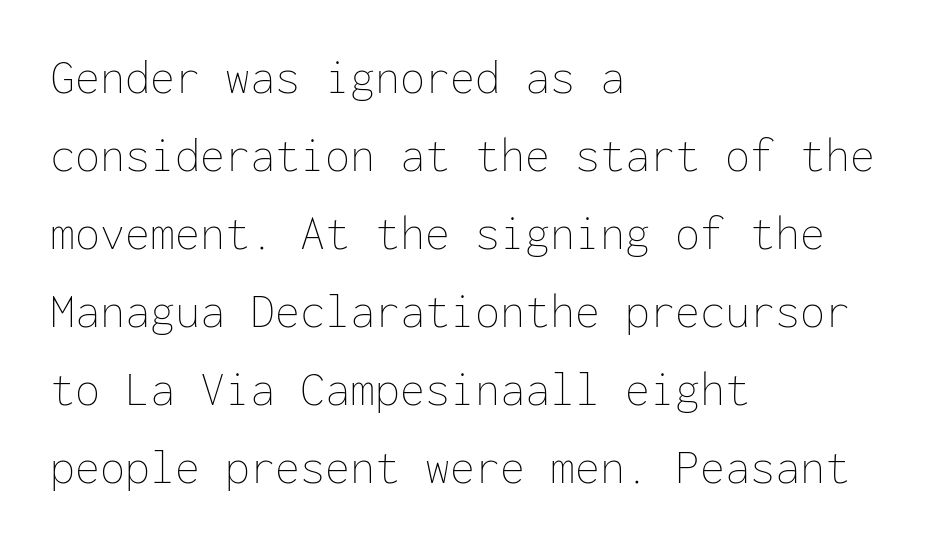
{"italic": "no", "bold": "no", "weight": "thin", "width": "normal", "stroke_contrast": "low", "x_height": "medium", "monospaced": "yes", "underline": "no", "align": "left", "line_spacing": "normal", "line_spacing_ratio": 1.56, "letter_spacing": "normal", "letter_spacing_em": 0.0, "glyph_px": 50}
